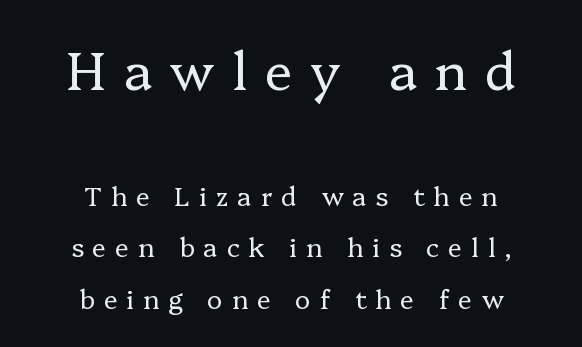
Q: Is the text bold? A: No.
Q: Is the text italic (slanted)? A: No, it is upright.
Q: Is the typeface a serif or a sans-serif typeface? A: Serif.
Q: Is the text underlined? A: No.
Q: How is the paragraph aligned? A: Centered.
Q: Is the spacing between letters normal or unusually wide? A: Unusually wide.
Q: Is the spacing between lines tight, normal or loose? A: Loose.
Q: Which block of text is set in a larger size, the first (top) or the second (bottom)? A: The first (top) one.
Q: Width (condensed, normal, or wide)? A: Normal.
Q: Stroke contrast? A: Low.
Q: x-height? A: Medium.
Q: Monospaced? A: No.
